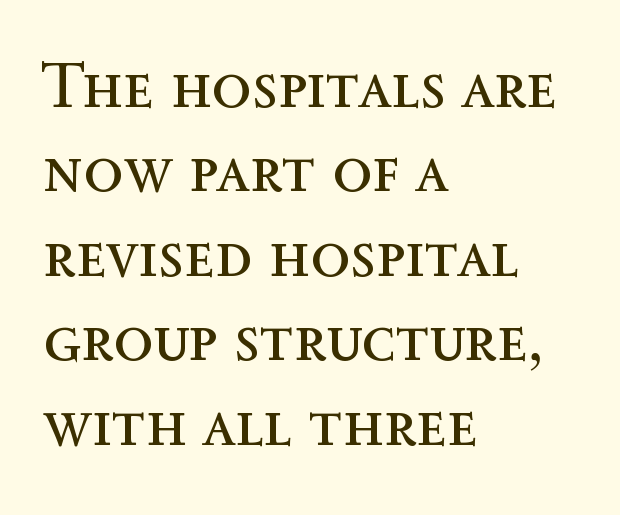
The paragraph shown leans on its left margin. Each row of text sits above clean, open space. Vertically, the passage feels balanced, rows spaced as you'd expect. Summary of weight: not heavy and not bold. The rendering uses natural spacing where letterforms have individual widths. Upright lettering throughout.
